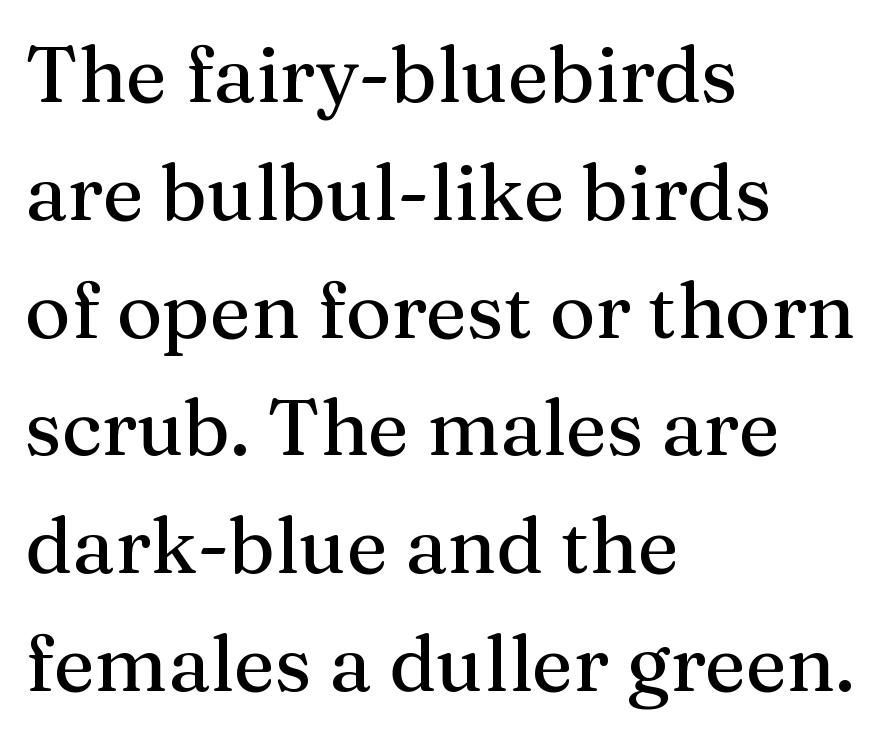
Serifs: yes, visible at the terminals of the letterforms. Inter-character spacing is left at the font's built-in metrics. Decoration check: the copy has no underline. It's the straight-up-and-down kind of type.
